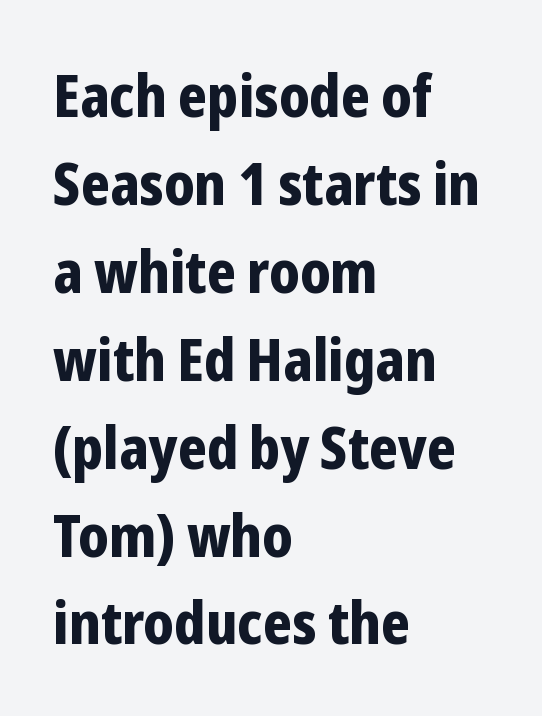
The image shows 59 px bold, condensed sans-serif type, upright; set left-aligned, normal line spacing (1.49x), normal letter spacing, not underlined; low stroke contrast and a medium x-height.
